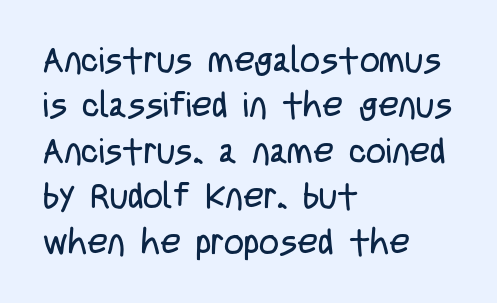
{"serif": "no", "italic": "no", "bold": "no", "weight": "regular", "width": "condensed", "stroke_contrast": "low", "x_height": "large", "monospaced": "no", "underline": "no", "align": "left", "line_spacing": "normal", "line_spacing_ratio": 1.3, "letter_spacing": "normal", "letter_spacing_em": 0.0, "glyph_px": 35}
